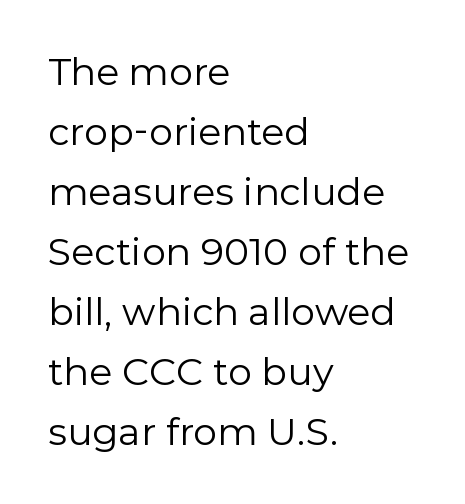
Rows of type keep a routine distance in the vertical direction. The face used here is proportionally spaced, like ordinary book or web type. A roman cut, with each character standing at attention. All the whitespace from short lines collects on the right.
